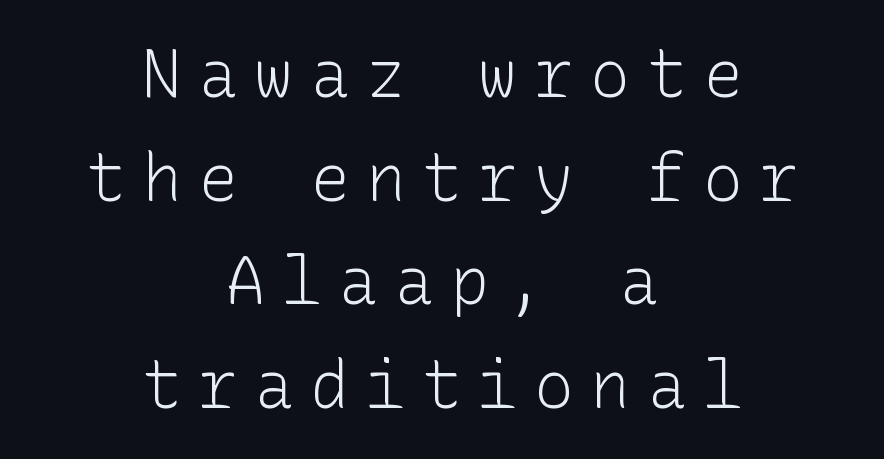
Interline gaps are of average width in this sample. Spacing between characters has been opened up far beyond the box default. Each line is balanced around a shared central axis. Nobody drew a line under any word here.
